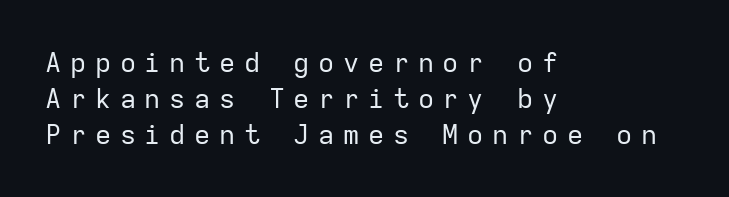
Check under the words: just untouched page. The axis of the letterforms is exactly vertical. Heaviness? Minimal to ordinary, like unemphasized prose. A normal amount of white space separates one row of letters from the next. Line beginnings align vertically; line endings do not.
